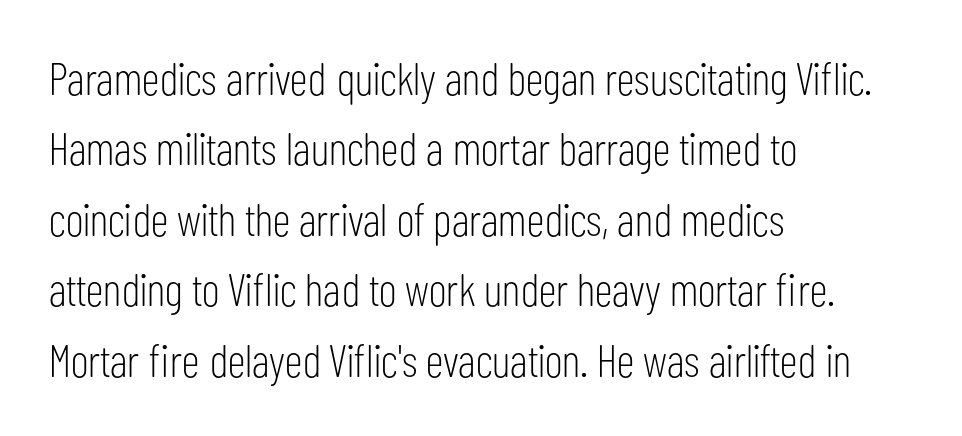
{"serif": "no", "italic": "no", "bold": "no", "weight": "light", "width": "condensed", "stroke_contrast": "low", "x_height": "medium", "monospaced": "no", "underline": "no", "align": "left", "line_spacing": "normal", "line_spacing_ratio": 1.53, "letter_spacing": "normal", "letter_spacing_em": 0.0, "glyph_px": 46}
